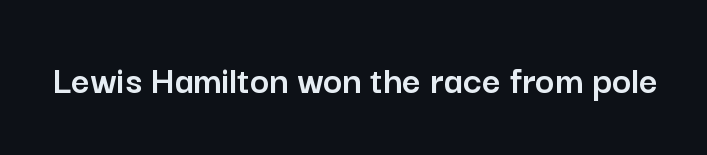
{"serif": "no", "italic": "no", "width": "normal", "stroke_contrast": "low", "x_height": "medium", "monospaced": "no", "underline": "no", "letter_spacing": "normal", "letter_spacing_em": 0.0, "glyph_px": 41}
